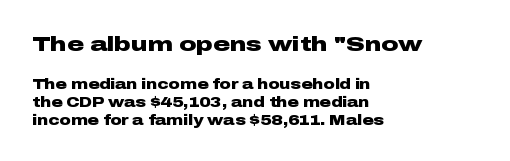
{"italic": "no", "bold": "yes", "underline": "no", "align": "left", "line_spacing": "normal", "line_spacing_ratio": 1.3, "letter_spacing": "normal", "letter_spacing_em": 0.0, "larger_block": "first", "size_ratio": 1.5, "glyph_px": 21}
